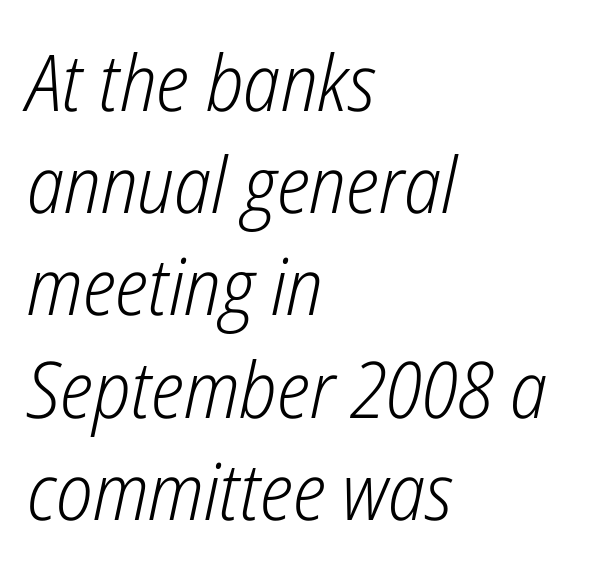
Q: Is the text bold? A: No.
Q: Is the text italic (slanted)? A: Yes, it leans right by about 12 degrees.
Q: Is the text underlined? A: No.
Q: How is the paragraph aligned? A: Left-aligned.
Q: Is the spacing between letters normal or unusually wide? A: Normal.
Q: Is the spacing between lines tight, normal or loose? A: Normal.
Q: Width (condensed, normal, or wide)? A: Condensed.
Q: Stroke contrast? A: Low.
Q: x-height? A: Medium.
Q: Monospaced? A: No.
